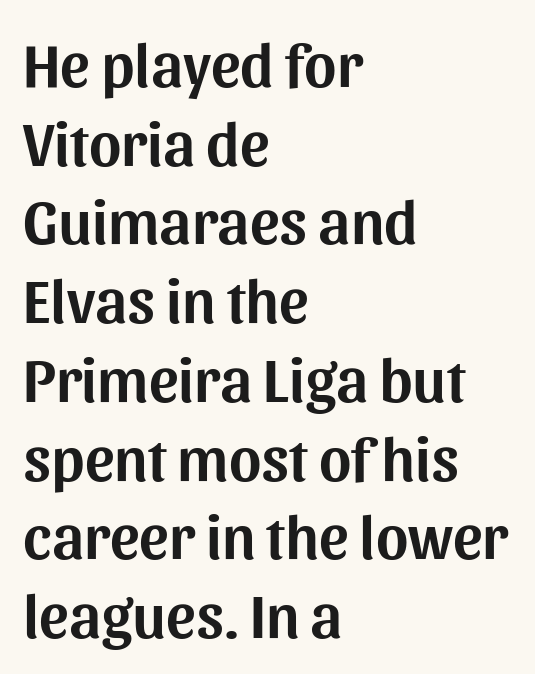
{"serif": "no", "italic": "no", "width": "normal", "stroke_contrast": "medium", "x_height": "medium", "monospaced": "no", "underline": "no", "align": "left", "line_spacing": "normal", "line_spacing_ratio": 1.27, "letter_spacing": "normal", "letter_spacing_em": 0.0, "glyph_px": 62}
